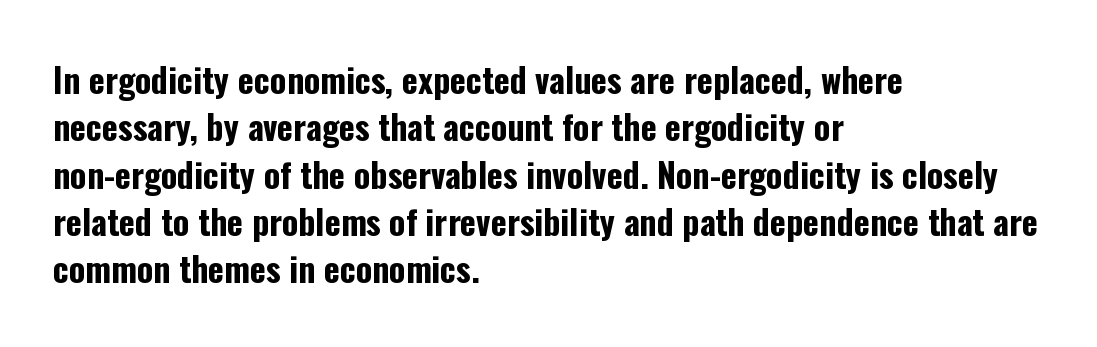
The image shows 34 px bold, condensed sans-serif type, upright; set left-aligned, normal line spacing (1.39x), normal letter spacing, not underlined; low stroke contrast and a medium x-height.
